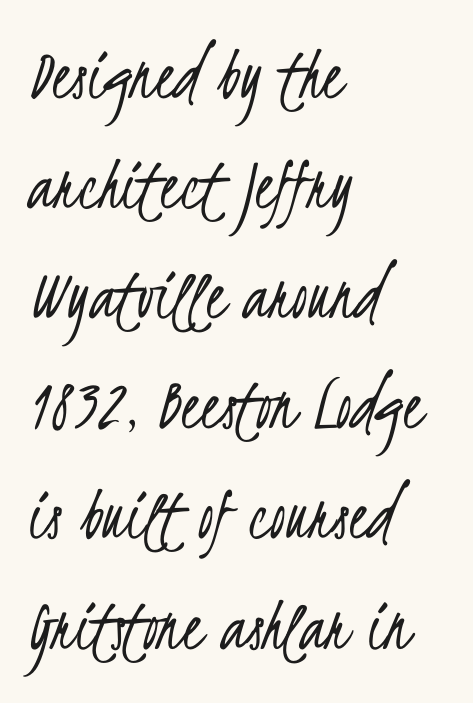
Q: Is the text bold? A: No.
Q: Is the typeface a serif or a sans-serif typeface? A: Sans-serif.
Q: Is the text underlined? A: No.
Q: How is the paragraph aligned? A: Left-aligned.
Q: Is the spacing between letters normal or unusually wide? A: Normal.
Q: Is the spacing between lines tight, normal or loose? A: Normal.
Q: Width (condensed, normal, or wide)? A: Condensed.
Q: Stroke contrast? A: Low.
Q: x-height? A: Small.
Q: Monospaced? A: No.
